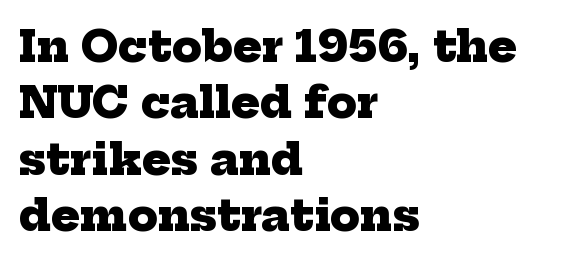
The image shows 43 px heavy serif type; set left-aligned, normal line spacing (1.31x), normal letter spacing, not underlined; low stroke contrast and a medium x-height.
